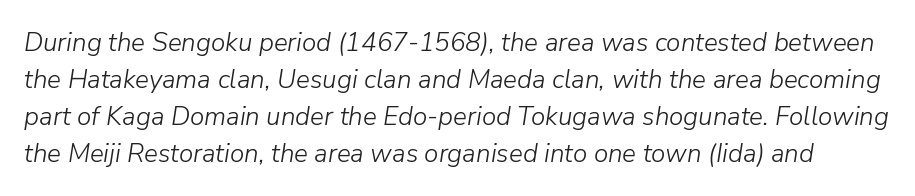
The image shows 26 px text type, italic (leaning right); set normal line spacing (1.42x), normal letter spacing, not underlined.
